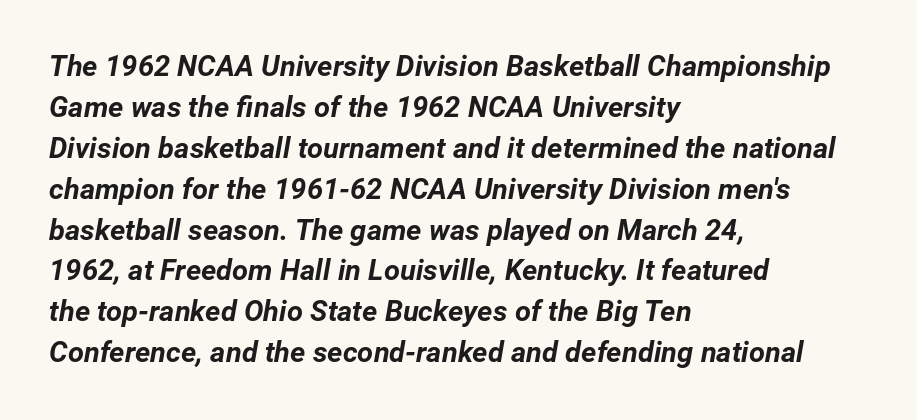
Which margin do the lines hug? The left one — the right edge is uneven. Thick stems and heavy bowls — unmistakably bold. Nothing unusual about the tracking: characters are spaced as the font intends. Compared with ordinary roman type, these characters are visibly tilted. Character widths vary here, with narrow letters taking less room than wide ones. Clear beneath every line of the passage.
